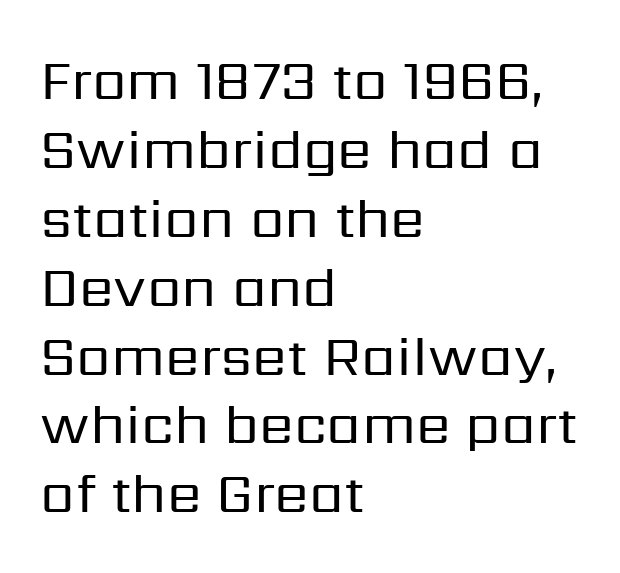
Q: Is the text bold? A: No.
Q: Is the text italic (slanted)? A: No, it is upright.
Q: Is the typeface a serif or a sans-serif typeface? A: Sans-serif.
Q: Is the text underlined? A: No.
Q: How is the paragraph aligned? A: Left-aligned.
Q: Is the spacing between letters normal or unusually wide? A: Normal.
Q: Width (condensed, normal, or wide)? A: Normal.
Q: Stroke contrast? A: Low.
Q: x-height? A: Medium.
Q: Monospaced? A: No.
